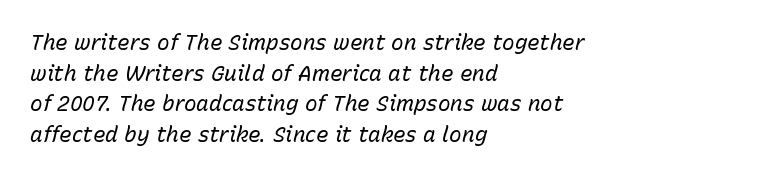
The image shows 21 px text type, italic (leaning right); set left-aligned, normal line spacing (1.46x), normal letter spacing, not underlined.
